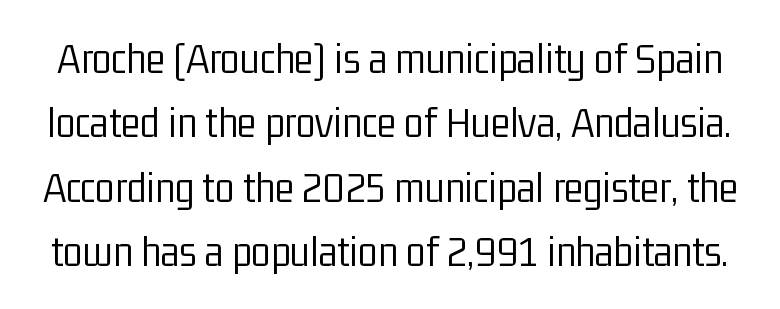
{"serif": "no", "italic": "no", "bold": "no", "weight": "light", "width": "condensed", "stroke_contrast": "low", "x_height": "medium", "monospaced": "no", "underline": "no", "line_spacing": "normal", "line_spacing_ratio": 1.43, "letter_spacing": "normal", "letter_spacing_em": 0.0, "glyph_px": 45}
